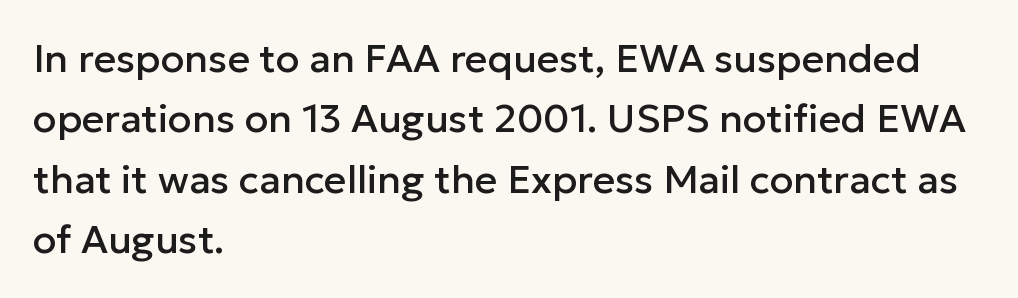
{"serif": "no", "italic": "no", "width": "normal", "stroke_contrast": "low", "x_height": "medium", "monospaced": "no", "underline": "no", "align": "left", "line_spacing": "normal", "line_spacing_ratio": 1.55, "letter_spacing": "normal", "letter_spacing_em": 0.0, "glyph_px": 39}
